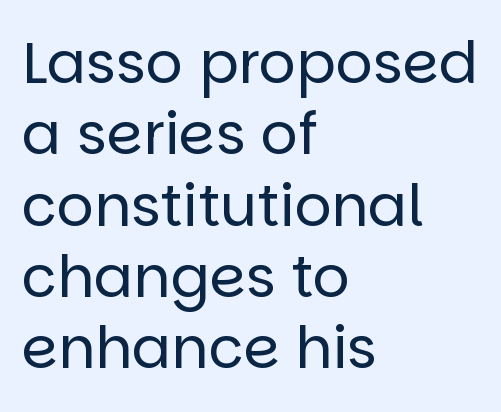
The image shows 58 px regular-weight sans-serif type, upright; set left-aligned, line spacing 1.23x, normal letter spacing, not underlined; low stroke contrast and a large x-height.
